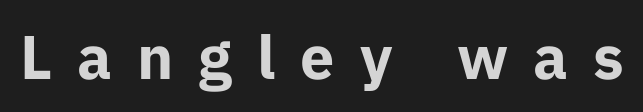
Look at the tracking — it's clearly loosened, letters drifting apart. Students, this is bold: see how much ink each stroke carries. This sample has the flowing, uneven cadence of proportional lettering. The passage shown is not underscored anywhere.
